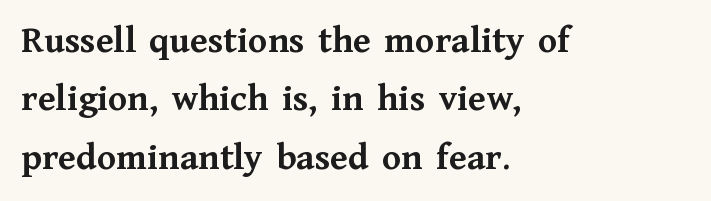
{"serif": "yes", "italic": "no", "bold": "yes", "weight": "semibold", "width": "normal", "stroke_contrast": "medium", "x_height": "medium", "monospaced": "no", "underline": "no", "align": "left", "line_spacing": "normal", "line_spacing_ratio": 1.5, "letter_spacing": "normal", "letter_spacing_em": 0.0, "glyph_px": 39}
